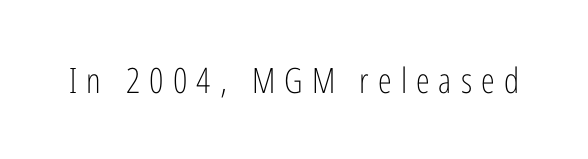
The image shows 35 px light, condensed sans-serif type, upright; set unusually wide letter spacing (+0.26 em), not underlined; low stroke contrast and a medium x-height.
